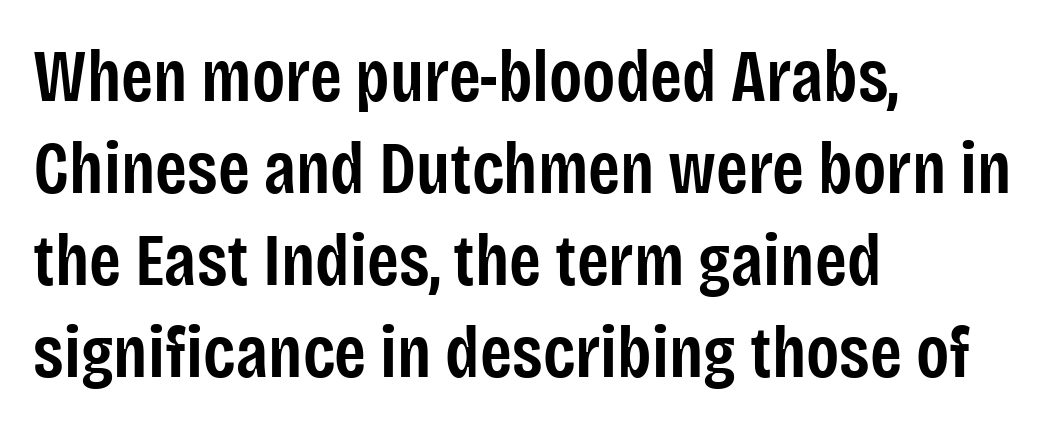
The image shows 73 px semibold, condensed sans-serif type, upright; set left-aligned, normal line spacing (1.26x), normal letter spacing, not underlined; low stroke contrast and a large x-height.
